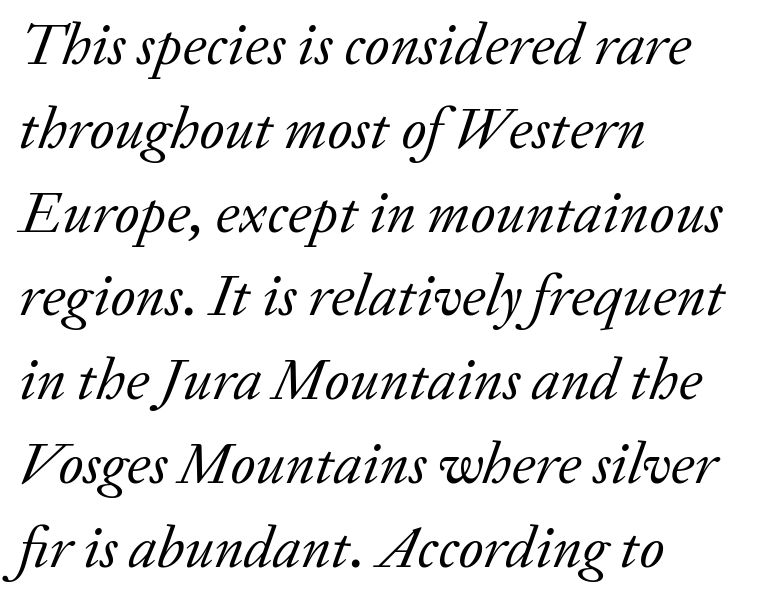
The image shows 59 px regular-weight serif type, italic (leaning right); set left-aligned, normal line spacing (1.42x), normal letter spacing, not underlined; low stroke contrast and a medium x-height.
